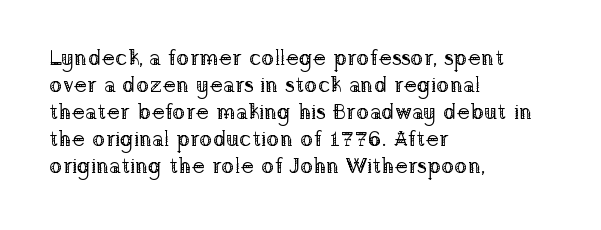
Beneath every word, the page is bare. The lettering holds an erect, upright posture throughout. Caption: face not bold, strokes unweighted. The gaps between neighbouring characters are ordinary and unremarkable.
